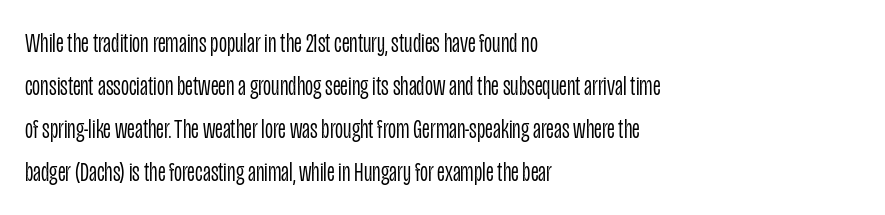
{"serif": "no", "italic": "no", "bold": "no", "weight": "light", "width": "condensed", "stroke_contrast": "low", "x_height": "large", "monospaced": "no", "underline": "no", "align": "left", "line_spacing": "normal", "line_spacing_ratio": 1.54, "letter_spacing": "normal", "letter_spacing_em": 0.0, "glyph_px": 28}
